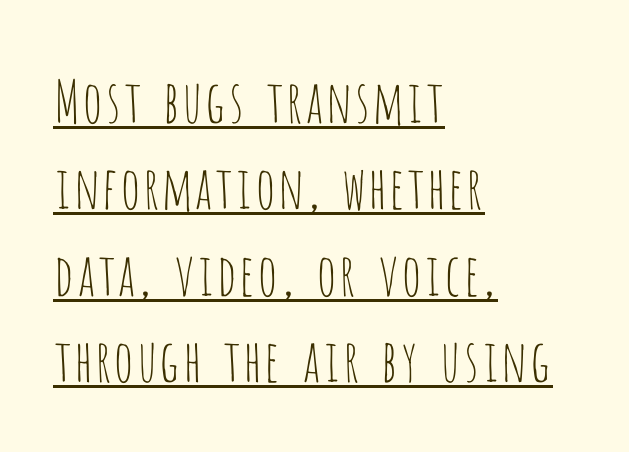
Horizontal bands of white between lines are of average thickness. These lines are rendered in a variable-pitch font. Look at the bottom of the vertical strokes: they stop flat, with no serifs. It's the straight-up-and-down kind of type.
